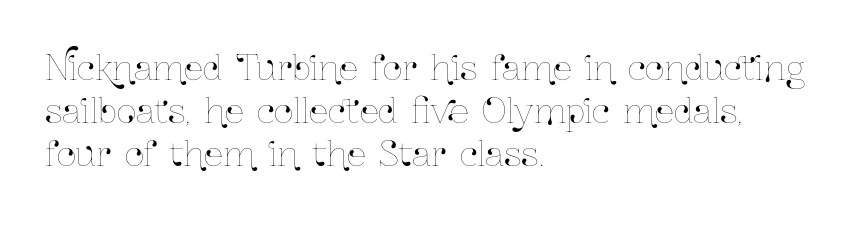
The image shows 34 px condensed type, upright; set left-aligned, normal line spacing (1.26x), normal letter spacing, not underlined; low stroke contrast and a medium x-height.
